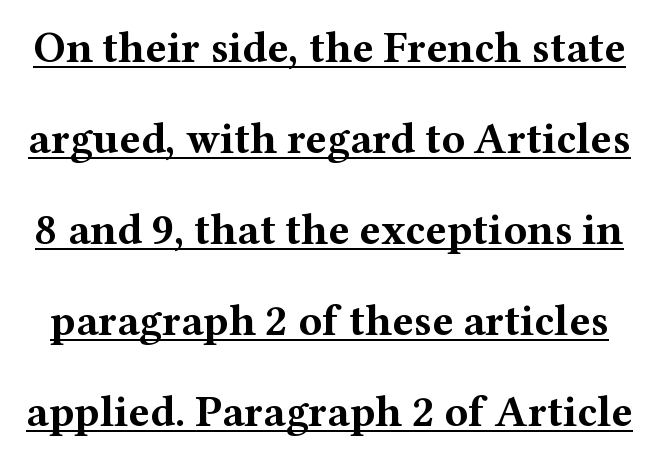
{"serif": "yes", "italic": "no", "bold": "yes", "weight": "bold", "width": "wide", "stroke_contrast": "medium", "x_height": "medium", "monospaced": "no", "underline": "yes", "line_spacing": "loose", "line_spacing_ratio": 2.07, "letter_spacing": "normal", "letter_spacing_em": 0.0, "glyph_px": 44}
